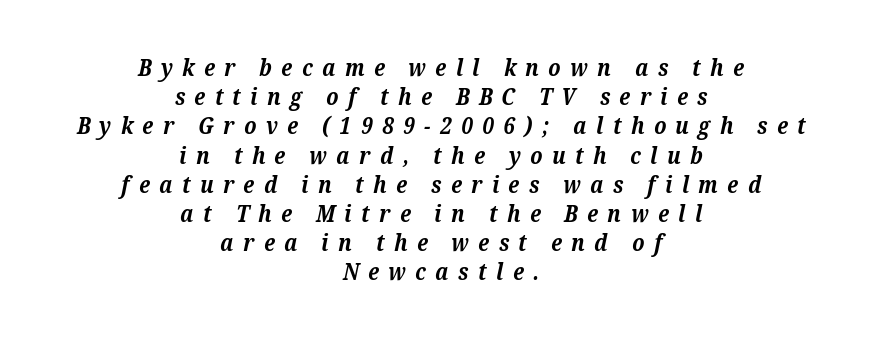
{"italic": "yes", "lean": "right", "slant_degrees": 12, "bold": "yes", "underline": "no", "align": "center", "line_spacing": "normal", "line_spacing_ratio": 1.27, "letter_spacing": "wide", "letter_spacing_em": 0.41, "glyph_px": 23}
